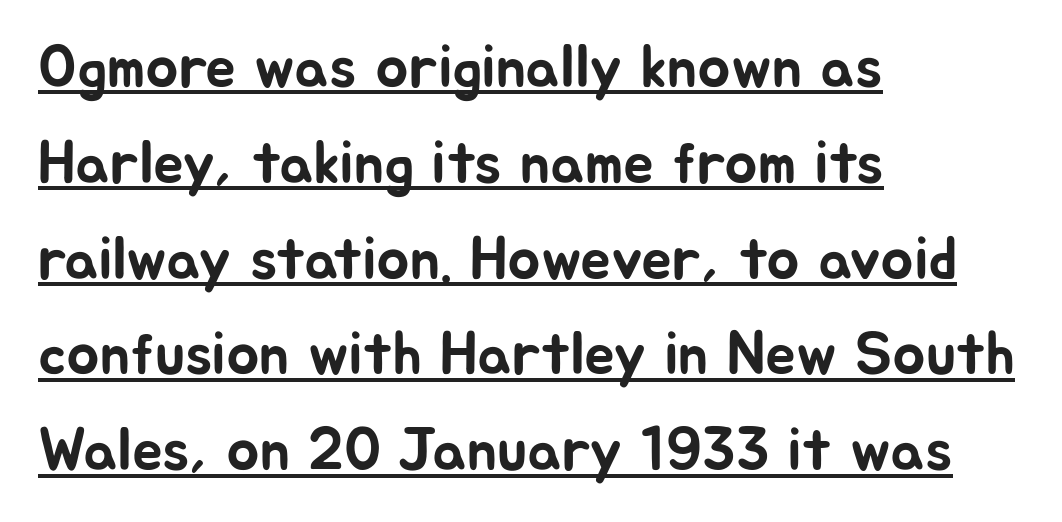
{"serif": "no", "italic": "no", "width": "normal", "stroke_contrast": "low", "x_height": "medium", "monospaced": "no", "underline": "yes", "align": "left", "line_spacing": "normal", "line_spacing_ratio": 1.57, "letter_spacing": "normal", "letter_spacing_em": 0.0, "glyph_px": 61}
